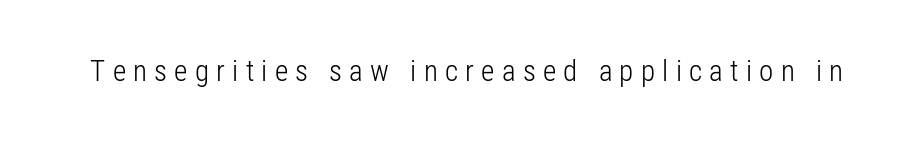
The image shows 29 px light, condensed sans-serif type, upright; set unusually wide letter spacing (+0.25 em), not underlined; low stroke contrast and a medium x-height.
